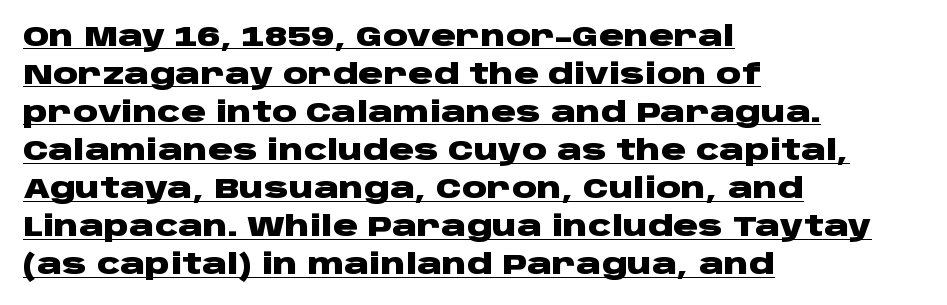
This rendering uses left alignment, leaving the right contour irregular. Look at the bottom of the vertical strokes: they stop flat, with no serifs. The letters stand upright; this is a roman face. Heavy, bold letterforms. The face used here is rendered with its standard letterfit. The passage shown stacks its lines at a standard gap.
